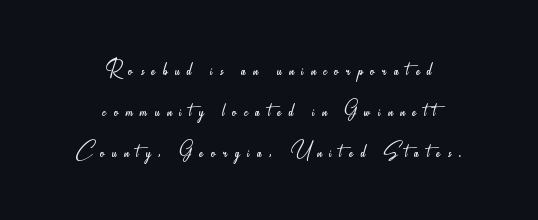
The image shows 27 px text type; set centered, normal line spacing (1.51x), unusually wide letter spacing (+0.28 em), not underlined.
